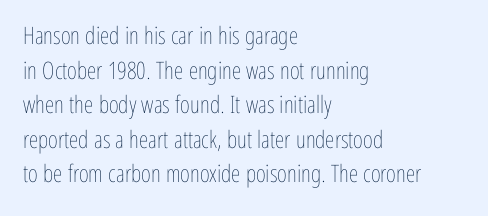
Q: Is the text bold? A: No.
Q: Is the text italic (slanted)? A: No, it is upright.
Q: Is the text underlined? A: No.
Q: How is the paragraph aligned? A: Left-aligned.
Q: Is the spacing between letters normal or unusually wide? A: Normal.
Q: Is the spacing between lines tight, normal or loose? A: Normal.
